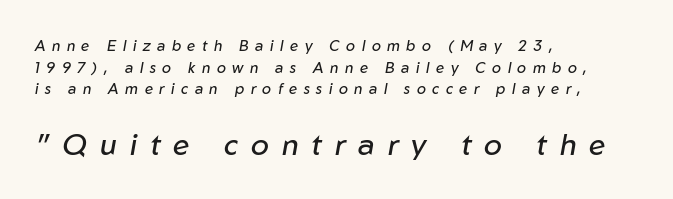
Q: Is the text bold? A: No.
Q: Is the text italic (slanted)? A: Yes, it leans right by about 10 degrees.
Q: Is the text underlined? A: No.
Q: How is the paragraph aligned? A: Left-aligned.
Q: Is the spacing between letters normal or unusually wide? A: Unusually wide.
Q: Is the spacing between lines tight, normal or loose? A: Normal.
Q: Which block of text is set in a larger size, the first (top) or the second (bottom)? A: The second (bottom) one.
Q: Width (condensed, normal, or wide)? A: Normal.
Q: Stroke contrast? A: Low.
Q: x-height? A: Medium.
Q: Monospaced? A: No.
